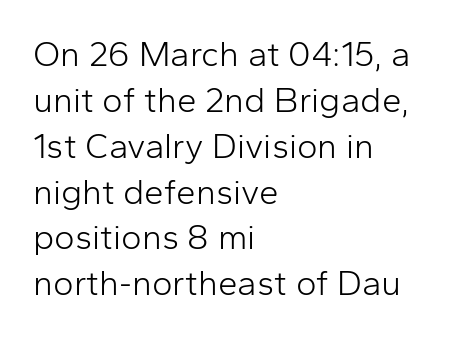
{"serif": "no", "italic": "no", "bold": "no", "weight": "light", "width": "normal", "stroke_contrast": "low", "x_height": "medium", "monospaced": "no", "underline": "no", "align": "left", "line_spacing": "normal", "line_spacing_ratio": 1.31, "letter_spacing": "normal", "letter_spacing_em": 0.0, "glyph_px": 35}
